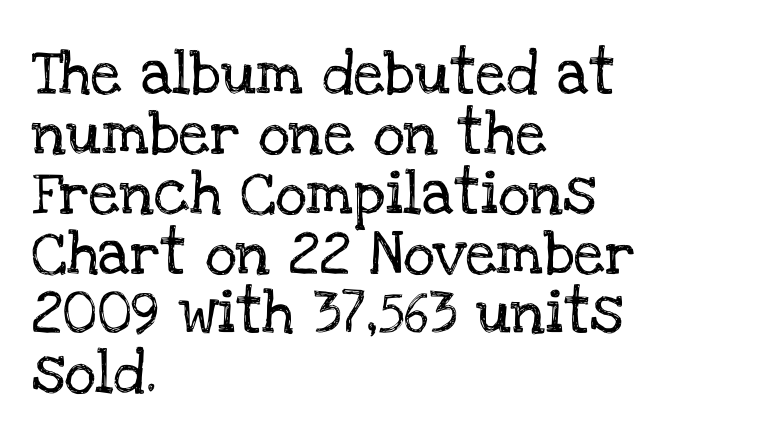
{"serif": "yes", "italic": "no", "width": "normal", "stroke_contrast": "low", "x_height": "large", "monospaced": "no", "underline": "no", "align": "left", "line_spacing": "normal", "line_spacing_ratio": 1.36, "letter_spacing": "normal", "letter_spacing_em": 0.0, "glyph_px": 44}
